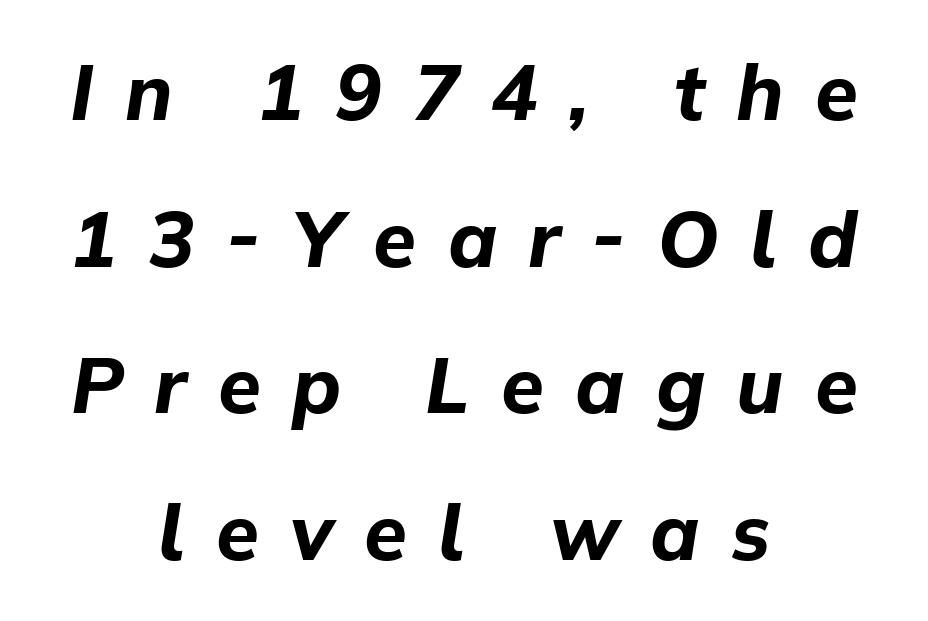
{"italic": "yes", "lean": "right", "slant_degrees": 9, "bold": "yes", "weight": "bold", "width": "normal", "stroke_contrast": "low", "x_height": "medium", "monospaced": "no", "underline": "no", "align": "center", "line_spacing_ratio": 1.88, "letter_spacing": "wide", "letter_spacing_em": 0.4, "glyph_px": 78}
